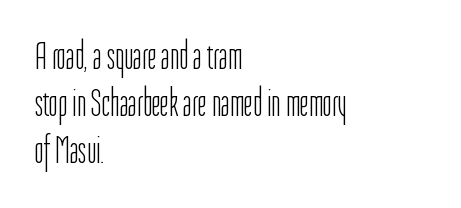
Q: Is the text bold? A: No.
Q: Is the text italic (slanted)? A: No, it is upright.
Q: Is the typeface a serif or a sans-serif typeface? A: Sans-serif.
Q: Is the text underlined? A: No.
Q: How is the paragraph aligned? A: Left-aligned.
Q: Is the spacing between letters normal or unusually wide? A: Normal.
Q: Width (condensed, normal, or wide)? A: Condensed.
Q: Stroke contrast? A: Low.
Q: x-height? A: Medium.
Q: Monospaced? A: No.
